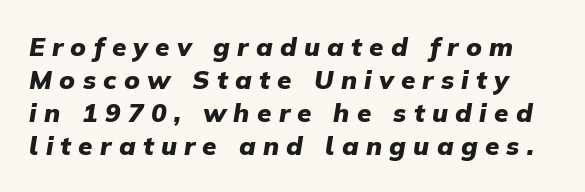
{"italic": "yes", "lean": "right", "slant_degrees": 9, "bold": "yes", "underline": "no", "line_spacing": "normal", "line_spacing_ratio": 1.27, "letter_spacing": "wide", "letter_spacing_em": 0.28, "glyph_px": 26}
